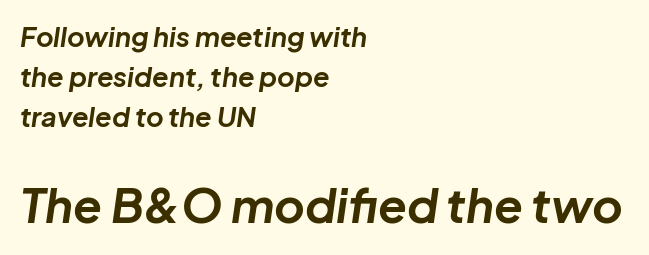
{"italic": "yes", "lean": "right", "slant_degrees": 8, "bold": "yes", "weight": "bold", "width": "normal", "stroke_contrast": "low", "x_height": "medium", "monospaced": "no", "underline": "no", "align": "left", "line_spacing": "normal", "line_spacing_ratio": 1.48, "letter_spacing": "normal", "letter_spacing_em": 0.0, "larger_block": "second", "size_ratio": 1.74, "glyph_px": 47}
